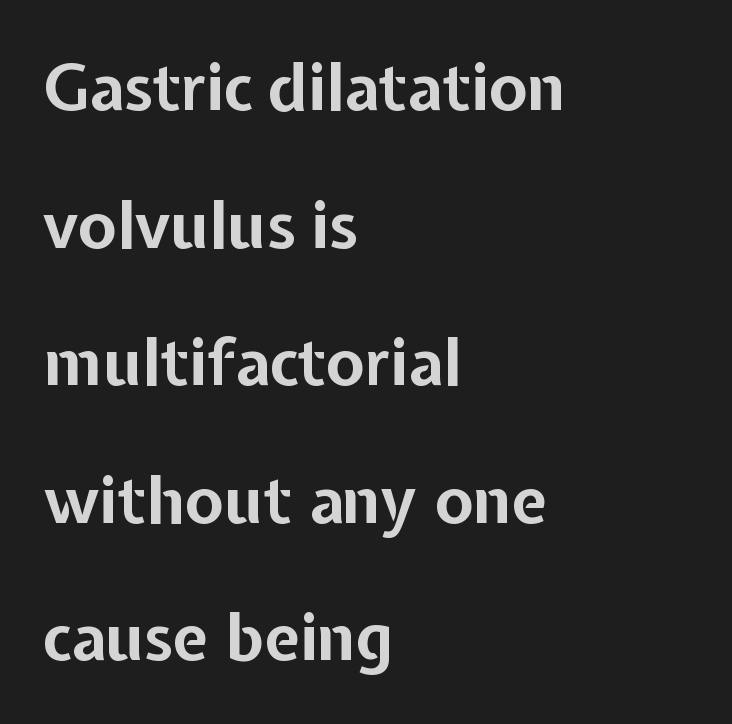
The image shows 64 px bold sans-serif type, upright; set left-aligned, loose line spacing (2.15x), normal letter spacing, not underlined; low stroke contrast and a medium x-height.
